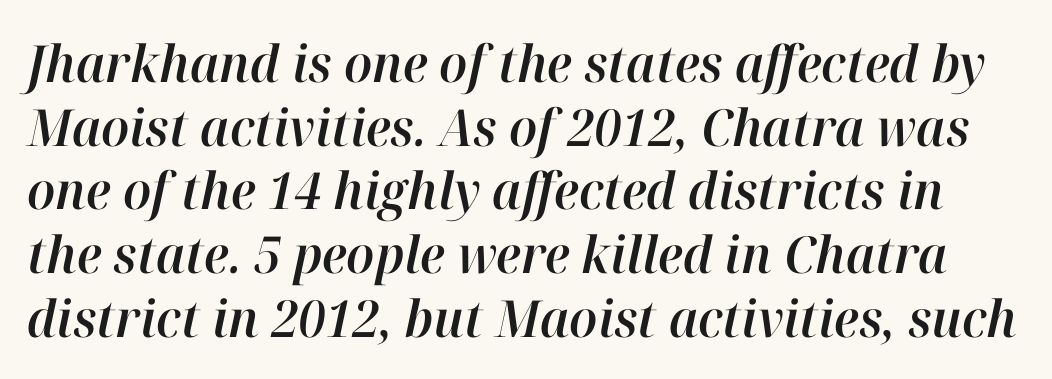
Q: Is the text italic (slanted)? A: Yes, it leans right by about 12 degrees.
Q: Is the text underlined? A: No.
Q: Is the spacing between letters normal or unusually wide? A: Normal.
Q: Is the spacing between lines tight, normal or loose? A: Normal.
Q: Width (condensed, normal, or wide)? A: Normal.
Q: Stroke contrast? A: High.
Q: x-height? A: Medium.
Q: Monospaced? A: No.
